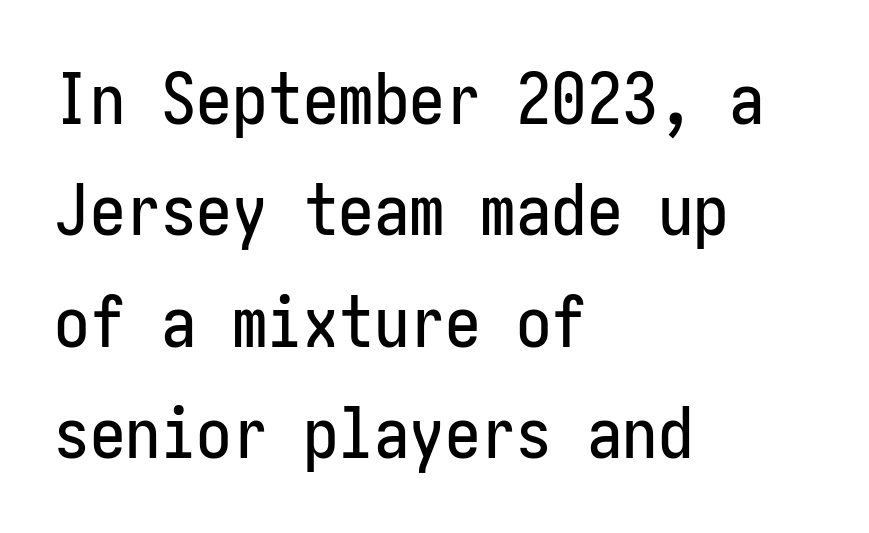
The image shows 71 px condensed sans-serif type, upright; set left-aligned, normal line spacing (1.57x), normal letter spacing, not underlined; low stroke contrast and a medium x-height.
